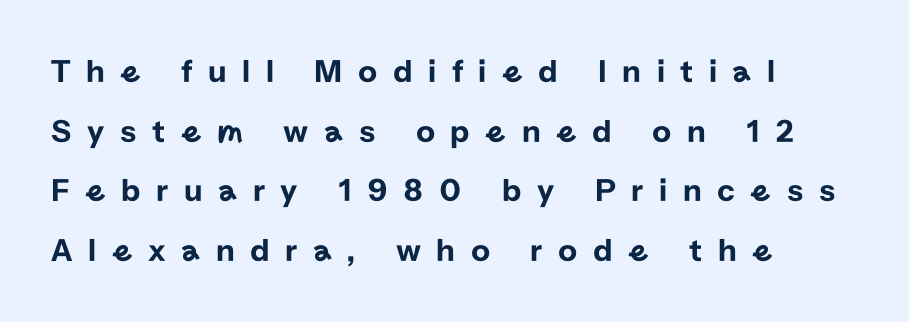
{"serif": "no", "italic": "no", "width": "normal", "stroke_contrast": "low", "x_height": "medium", "monospaced": "no", "underline": "no", "align": "left", "line_spacing_ratio": 1.81, "letter_spacing": "wide", "letter_spacing_em": 0.47, "glyph_px": 33}
